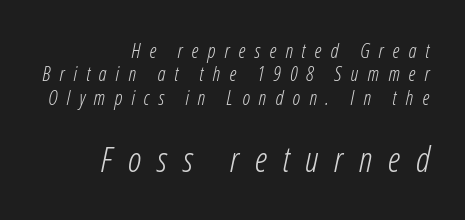
Plain, unruled lines of type. The composition opens small and finishes big. Vertical stems look standard width or narrower in stroke. The paragraph has a hard right edge and a soft left edge.
